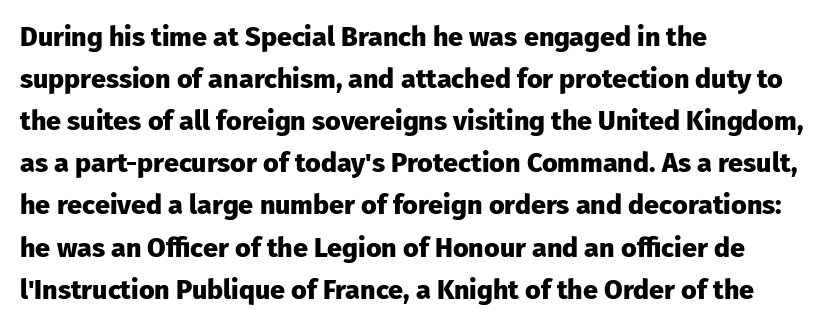
Nothing unusual about the tracking: characters are spaced as the font intends. Layout note: lines flush left. Does the lettering tilt? It doesn't — this is upright. The characters look thick and weighty, a clear bold. If you measured baseline to baseline, you'd find a middling distance. Underlining? Definitely not there.
